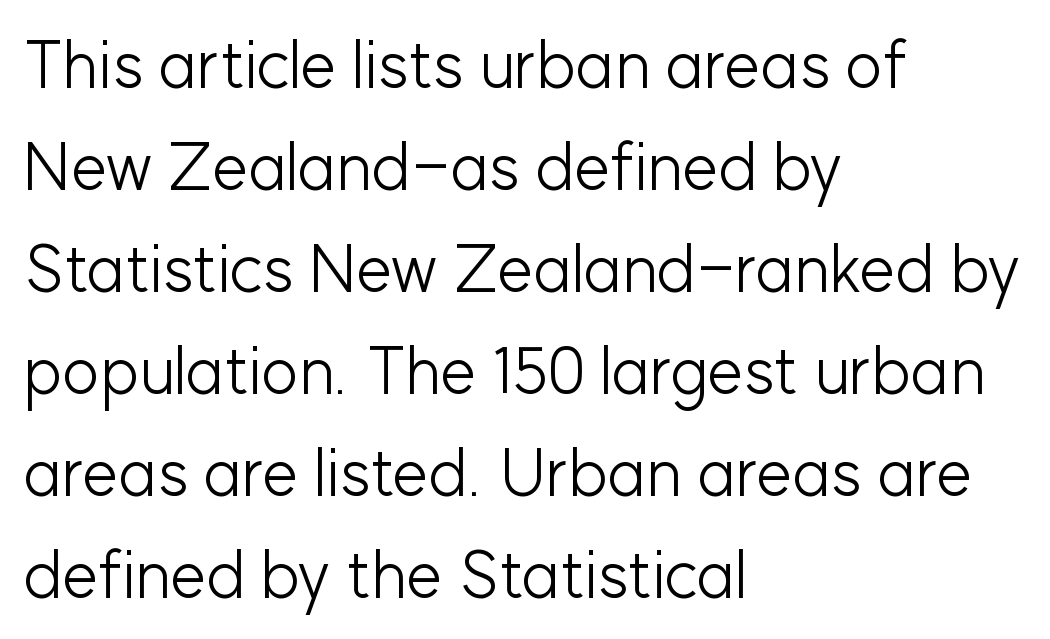
{"serif": "no", "italic": "no", "bold": "no", "weight": "light", "width": "normal", "stroke_contrast": "low", "x_height": "medium", "monospaced": "no", "underline": "no", "align": "left", "line_spacing": "normal", "line_spacing_ratio": 1.57, "letter_spacing": "normal", "letter_spacing_em": 0.0, "glyph_px": 65}
